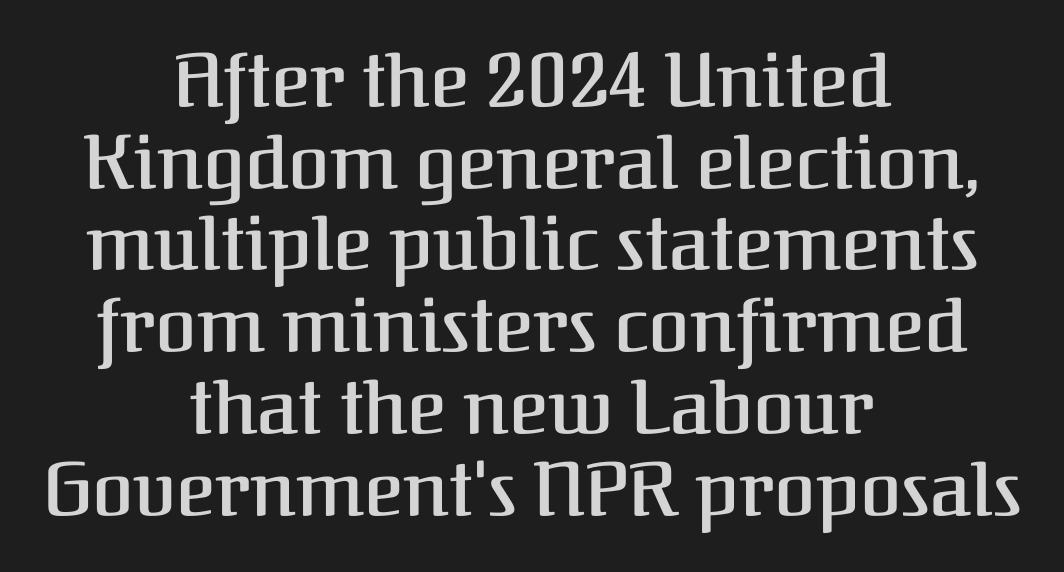
Q: Is the text bold? A: Semi-bold.
Q: Is the text italic (slanted)? A: No, it is upright.
Q: Is the typeface a serif or a sans-serif typeface? A: Serif.
Q: Is the text underlined? A: No.
Q: How is the paragraph aligned? A: Centered.
Q: Is the spacing between letters normal or unusually wide? A: Normal.
Q: Is the spacing between lines tight, normal or loose? A: Tight.
Q: Width (condensed, normal, or wide)? A: Normal.
Q: Stroke contrast? A: Medium.
Q: x-height? A: Medium.
Q: Monospaced? A: No.
